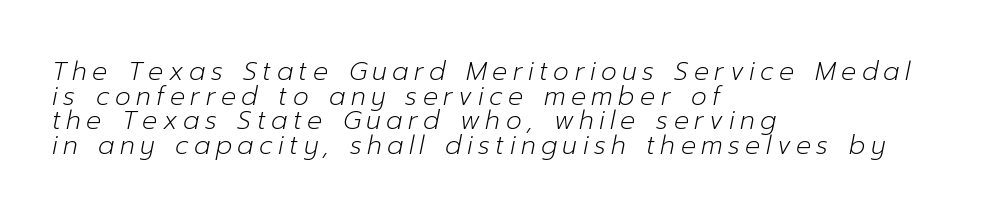
Vertical spacing — tight. The glyphs are unaccompanied by any horizontal stroke below them. The lettering tilts uniformly, giving the passage an italic look. Bold? No — there's no thickening of the strokes. The letters are spread apart with noticeably loose tracking.
